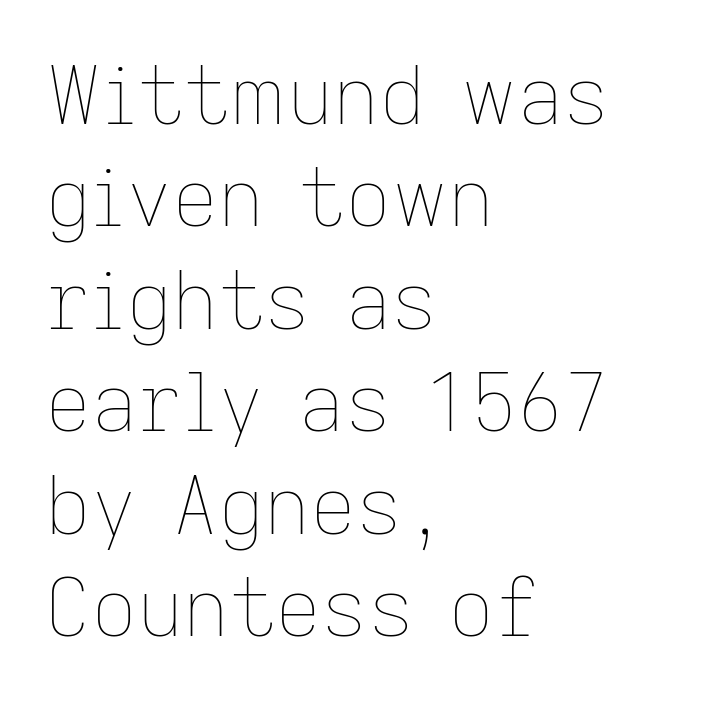
The image shows 80 px thin type, upright; set left-aligned, normal line spacing (1.28x), normal letter spacing, not underlined; low stroke contrast and a medium x-height.
